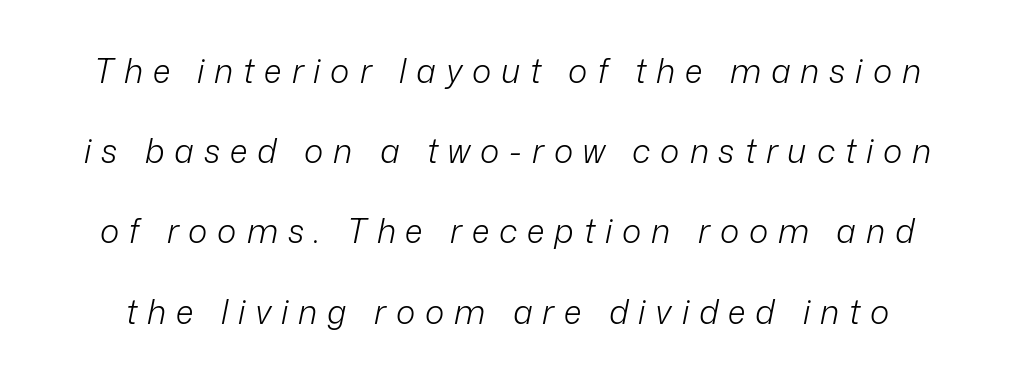
Q: Is the text bold? A: No.
Q: Is the text italic (slanted)? A: Yes, it leans right by about 12 degrees.
Q: Is the text underlined? A: No.
Q: Is the spacing between letters normal or unusually wide? A: Unusually wide.
Q: Is the spacing between lines tight, normal or loose? A: Loose.
Q: Width (condensed, normal, or wide)? A: Normal.
Q: Stroke contrast? A: Low.
Q: x-height? A: Medium.
Q: Monospaced? A: No.
